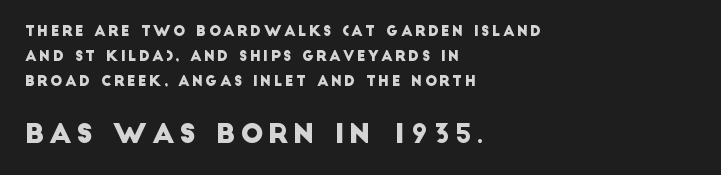
Q: Is the text underlined? A: No.
Q: How is the paragraph aligned? A: Left-aligned.
Q: Which block of text is set in a larger size, the first (top) or the second (bottom)? A: The second (bottom) one.
